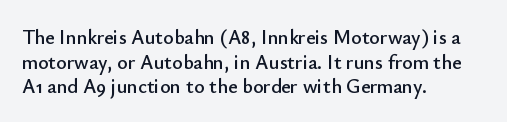
Q: Is the text italic (slanted)? A: No, it is upright.
Q: Is the text underlined? A: No.
Q: How is the paragraph aligned? A: Left-aligned.
Q: Is the spacing between letters normal or unusually wide? A: Normal.
